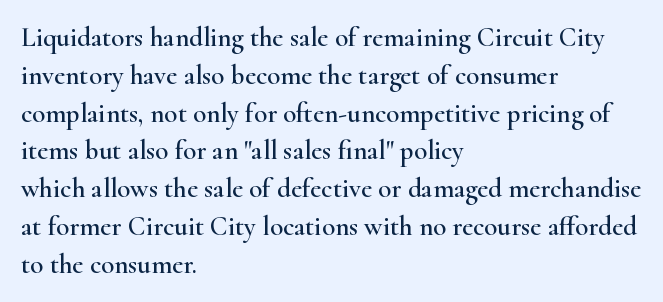
The ragged edge is on the right, which tells us the setting is flush left. Underline: absent. Does the leading feel generous? No, just average. The type is set solid horizontally, with unmodified tracking.
